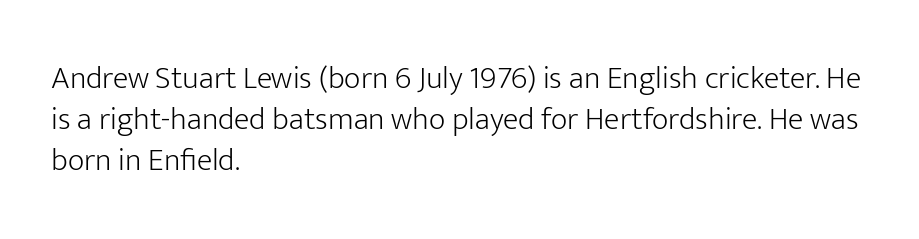
{"serif": "no", "italic": "no", "bold": "no", "weight": "light", "width": "normal", "stroke_contrast": "low", "x_height": "medium", "monospaced": "no", "underline": "no", "align": "left", "line_spacing": "normal", "line_spacing_ratio": 1.28, "letter_spacing": "normal", "letter_spacing_em": 0.0, "glyph_px": 32}
